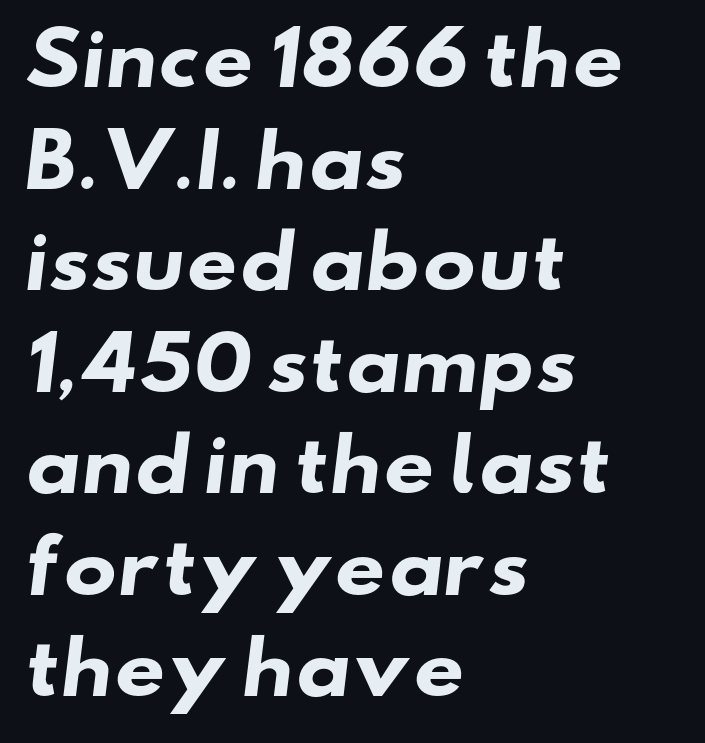
The image shows 71 px heavy, wide sans-serif type; set left-aligned, normal line spacing (1.43x), normal letter spacing, not underlined; low stroke contrast and a small x-height.
